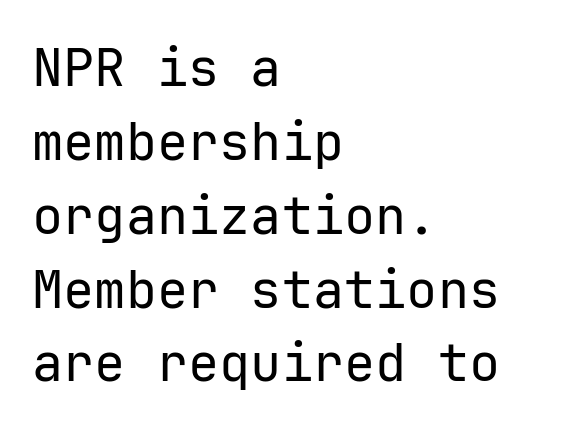
The foot of each line stays bare and open. Short and long lines alike share a common starting point at left. The typography opts for an upright posture over an oblique one. The rendering uses a moderate line-height, typical for paragraphs. The font family rendered here belongs to the sans-serif group. The weight tops out at a normal text grade.
